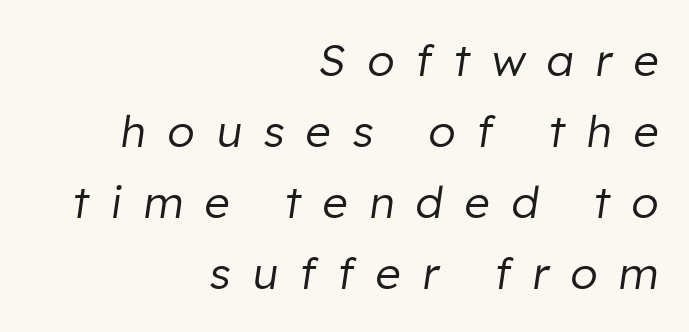
The image shows 44 px regular-weight type, italic (leaning right); set right-aligned, normal line spacing (1.61x), unusually wide letter spacing (+0.49 em), not underlined; low stroke contrast and a medium x-height.
